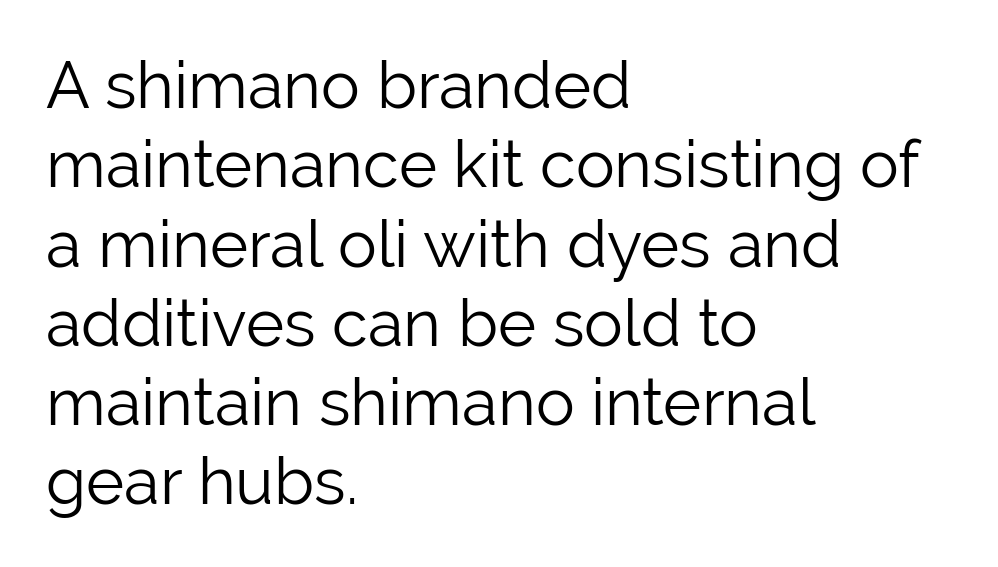
Q: Is the text bold? A: No.
Q: Is the text italic (slanted)? A: No, it is upright.
Q: Is the typeface a serif or a sans-serif typeface? A: Sans-serif.
Q: Is the text underlined? A: No.
Q: How is the paragraph aligned? A: Left-aligned.
Q: Is the spacing between letters normal or unusually wide? A: Normal.
Q: Width (condensed, normal, or wide)? A: Normal.
Q: Stroke contrast? A: Low.
Q: x-height? A: Medium.
Q: Monospaced? A: No.
